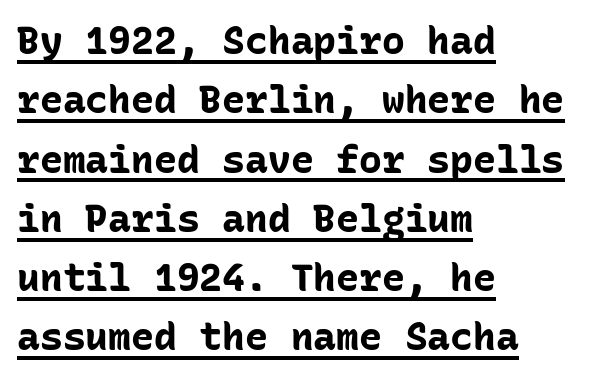
{"serif": "no", "italic": "no", "bold": "yes", "weight": "bold", "width": "normal", "stroke_contrast": "low", "x_height": "medium", "monospaced": "yes", "underline": "yes", "align": "left", "line_spacing": "normal", "line_spacing_ratio": 1.56, "letter_spacing": "normal", "letter_spacing_em": 0.0, "glyph_px": 38}
